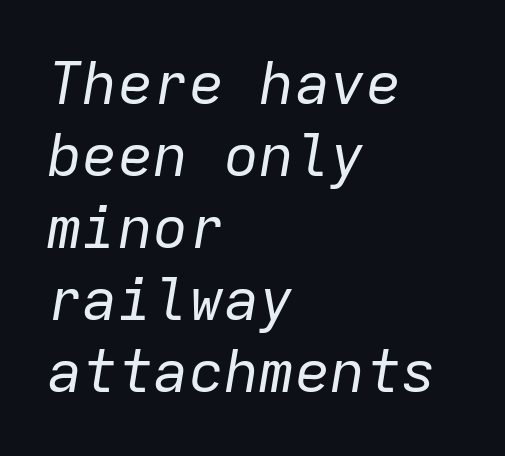
The image shows 59 px regular-weight type, italic (leaning right), monospaced; set left-aligned, line spacing 1.22x, normal letter spacing, not underlined; low stroke contrast and a medium x-height.
